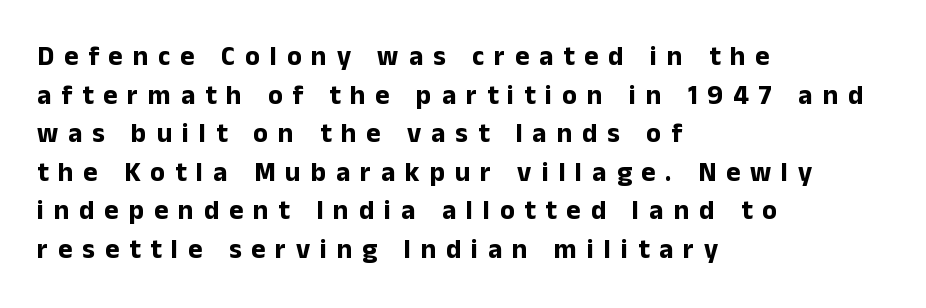
{"italic": "no", "bold": "yes", "underline": "no", "align": "left", "line_spacing": "normal", "line_spacing_ratio": 1.43, "letter_spacing": "wide", "letter_spacing_em": 0.37, "glyph_px": 27}
